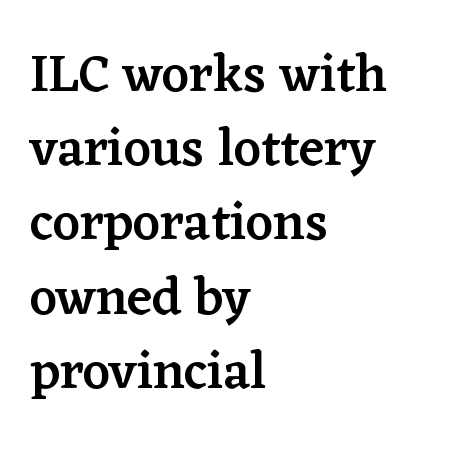
These lines stack with their left ends in a neat column. The typography opts for an upright posture over an oblique one. Proportional: the letters do not fall into vertical columns. Every letter is mildly thick-stroked: semibold rather than bold.
